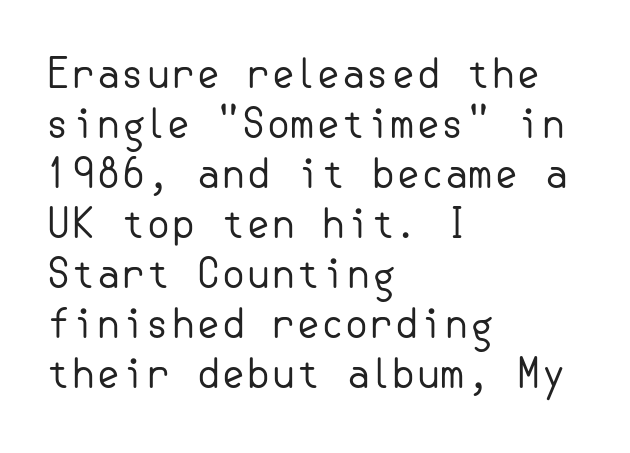
The image shows 40 px regular-weight sans-serif type, upright; set left-aligned, normal line spacing (1.25x), normal letter spacing, not underlined; low stroke contrast and a small x-height.
